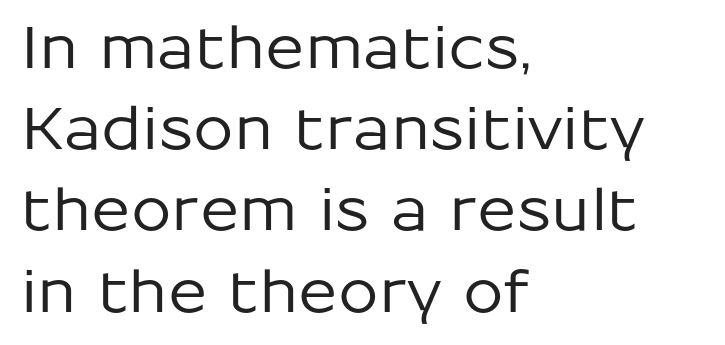
{"serif": "no", "italic": "no", "width": "normal", "stroke_contrast": "low", "x_height": "medium", "monospaced": "no", "underline": "no", "align": "left", "line_spacing": "normal", "line_spacing_ratio": 1.4, "letter_spacing": "normal", "letter_spacing_em": 0.0, "glyph_px": 58}
